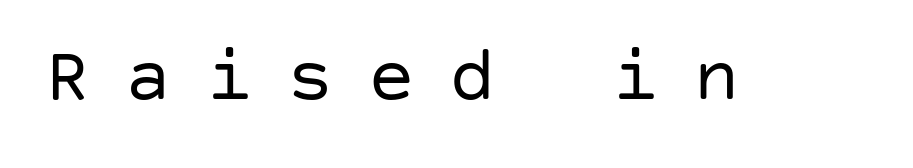
The image shows 78 px regular-weight sans-serif type, upright; set unusually wide letter spacing (+0.44 em), not underlined; low stroke contrast and a large x-height.
